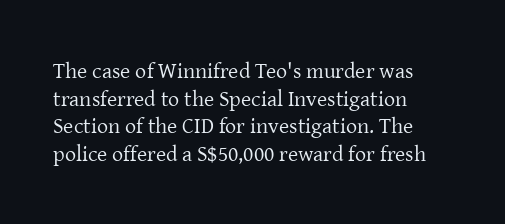
Q: Is the text bold? A: No.
Q: Is the text italic (slanted)? A: No, it is upright.
Q: Is the text underlined? A: No.
Q: How is the paragraph aligned? A: Left-aligned.
Q: Is the spacing between letters normal or unusually wide? A: Normal.
Q: Is the spacing between lines tight, normal or loose? A: Normal.
